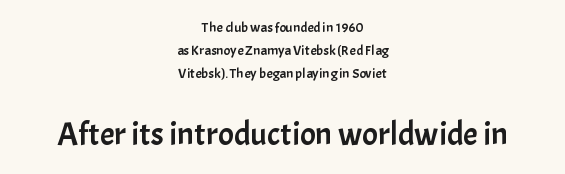
Quick note: interline space is typical. The space beneath each line is pristine and unruled. Here the second block reads like a headline and the first like body copy. These lines are composed in type without serifs.
